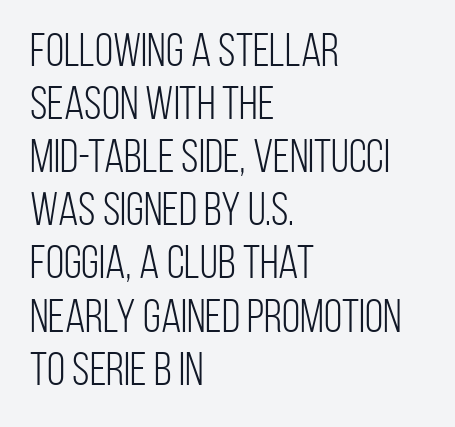
The image shows 47 px light, condensed sans-serif type, upright; set left-aligned, tight line spacing (1.13x), normal letter spacing, not underlined; low stroke contrast and a large x-height.
